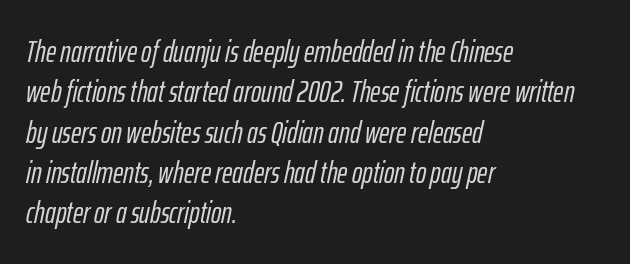
{"italic": "yes", "lean": "right", "slant_degrees": 12, "width": "condensed", "stroke_contrast": "low", "x_height": "medium", "monospaced": "no", "underline": "no", "align": "left", "line_spacing": "normal", "line_spacing_ratio": 1.3, "letter_spacing": "normal", "letter_spacing_em": 0.0, "glyph_px": 31}
